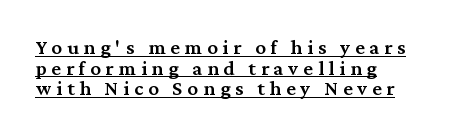
{"italic": "no", "bold": "semi", "underline": "yes", "align": "left", "line_spacing": "tight", "line_spacing_ratio": 0.98, "letter_spacing": "wide", "letter_spacing_em": 0.23, "glyph_px": 21}
